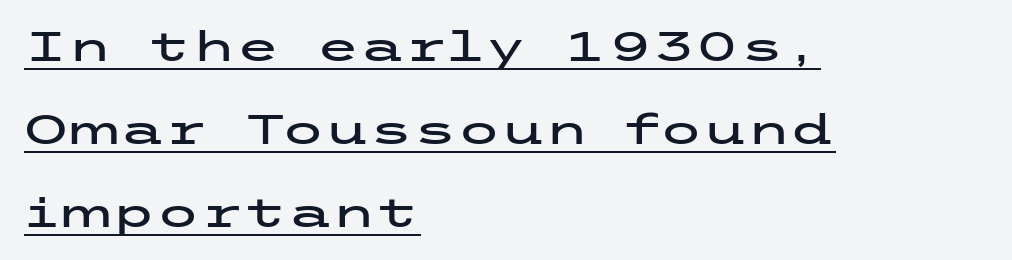
{"serif": "no", "italic": "no", "width": "wide", "stroke_contrast": "low", "x_height": "medium", "underline": "yes", "align": "left", "line_spacing": "loose", "line_spacing_ratio": 2.07, "letter_spacing": "normal", "letter_spacing_em": 0.0, "glyph_px": 40}
